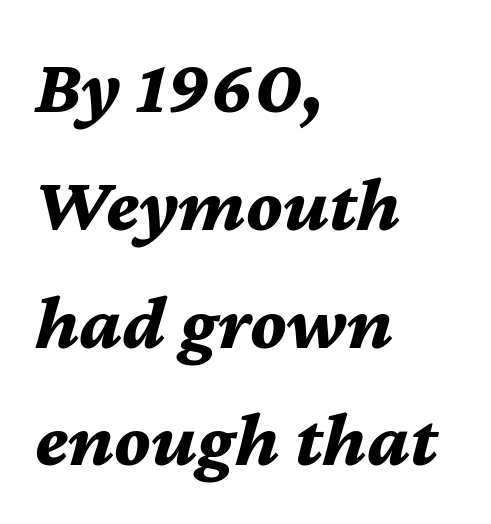
Q: Is the text bold? A: Yes.
Q: Is the text italic (slanted)? A: Yes, it leans right by about 12 degrees.
Q: Is the text underlined? A: No.
Q: How is the paragraph aligned? A: Left-aligned.
Q: Is the spacing between letters normal or unusually wide? A: Normal.
Q: Is the spacing between lines tight, normal or loose? A: Normal.
Q: Width (condensed, normal, or wide)? A: Normal.
Q: Stroke contrast? A: Medium.
Q: x-height? A: Medium.
Q: Monospaced? A: No.
